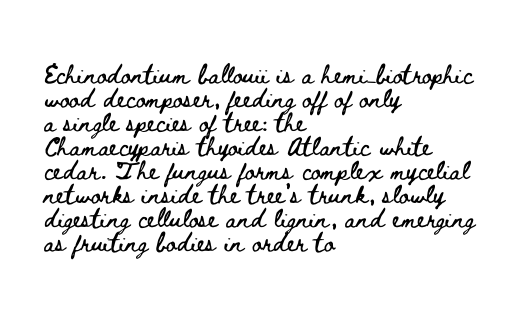
{"underline": "no", "align": "left", "line_spacing": "tight", "line_spacing_ratio": 1.0, "letter_spacing": "normal", "letter_spacing_em": 0.0, "glyph_px": 24}
